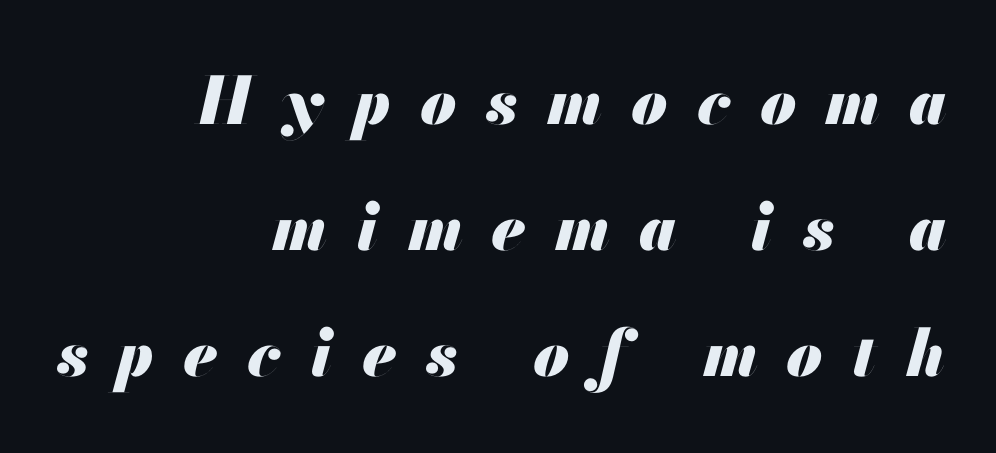
Descenders are the only things crossing below the line. Spacing verdict: proportional, widths tailored to each character. Notice how the stems are inclined rather than vertical — that's the hallmark of italics. Bold? Absolutely — the strokes are thick and heavy.
